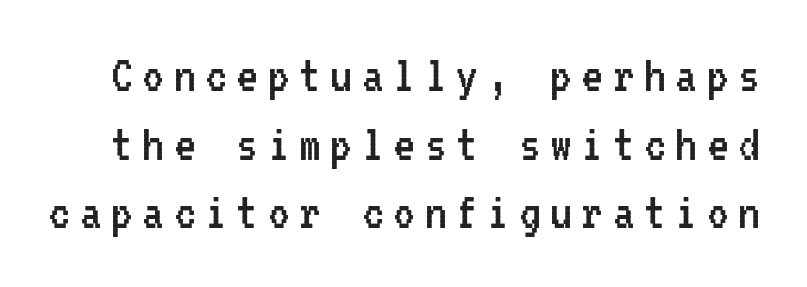
{"serif": "no", "italic": "no", "bold": "no", "weight": "regular", "width": "condensed", "stroke_contrast": "low", "x_height": "medium", "monospaced": "yes", "underline": "no", "line_spacing": "normal", "line_spacing_ratio": 1.25, "glyph_px": 55}
